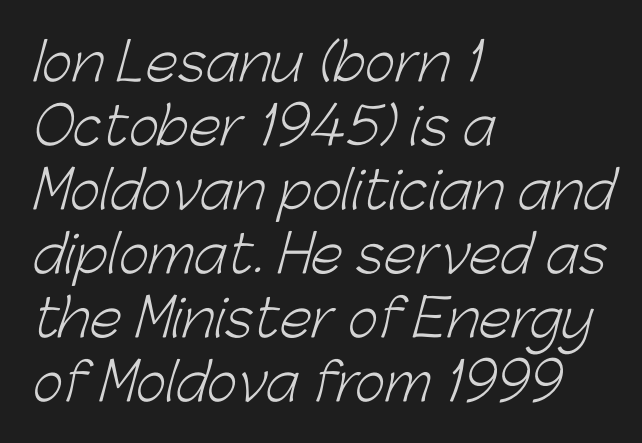
Compared with a typical body face, this is equally light or lighter still. One-word summary of the alignment: left. Is the letter spacing exaggerated? No — it looks like the ordinary default. This sample has the flowing, uneven cadence of proportional lettering.
